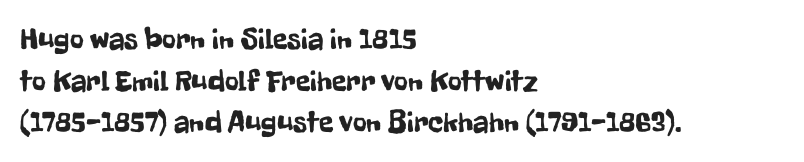
{"serif": "no", "italic": "no", "width": "condensed", "stroke_contrast": "low", "x_height": "medium", "monospaced": "no", "underline": "no", "align": "left", "line_spacing": "normal", "line_spacing_ratio": 1.39, "letter_spacing": "normal", "letter_spacing_em": 0.0, "glyph_px": 30}
